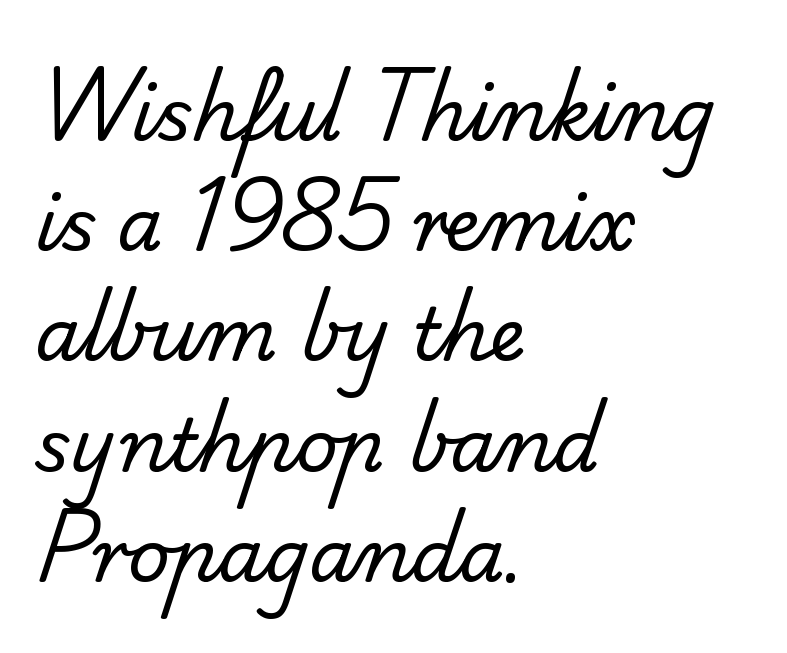
Evenly set lines give the paragraph a standard silhouette. Line beginnings align vertically; line endings do not. The passage shown is typeset with a sans-serif family. Beneath every word, the page is bare. Is the type heavy? It reads as light-to-regular instead.
